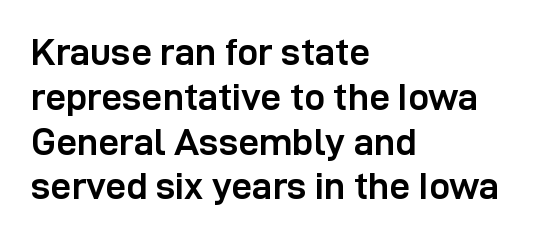
The image shows 37 px semibold sans-serif type, upright; set left-aligned, line spacing 1.21x, normal letter spacing, not underlined; low stroke contrast and a medium x-height.
